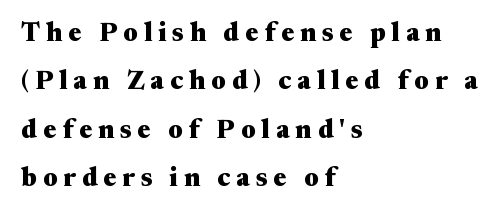
The image shows 26 px bold type, upright; set left-aligned, line spacing 1.86x, unusually wide letter spacing (+0.23 em), not underlined.
